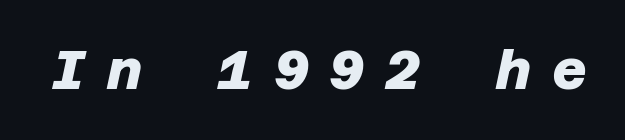
The specimen omits any rule beneath the text block's lines. This sample uses expanded letter spacing, leaving extra air between glyphs. This sample uses a sans-serif face. This is heavy type, rendered in bold.
